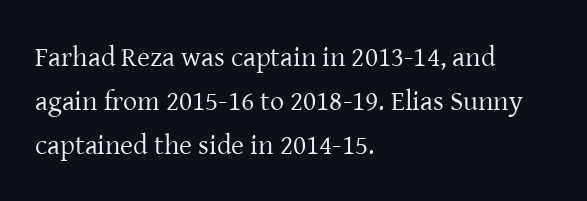
Italic? Not at all — the glyphs are vertical. Horizontally, the lines are justified to the leading edge only. No extra tracking has been applied to these lines. I'd call this a serif setting — the letters wear small feet.
